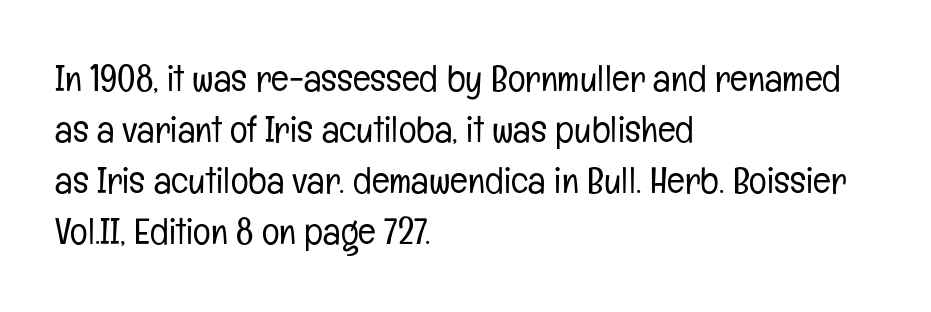
{"serif": "no", "italic": "no", "bold": "no", "weight": "light", "width": "condensed", "stroke_contrast": "low", "x_height": "medium", "monospaced": "no", "underline": "no", "align": "left", "line_spacing": "normal", "line_spacing_ratio": 1.38, "letter_spacing": "normal", "letter_spacing_em": 0.0, "glyph_px": 37}
